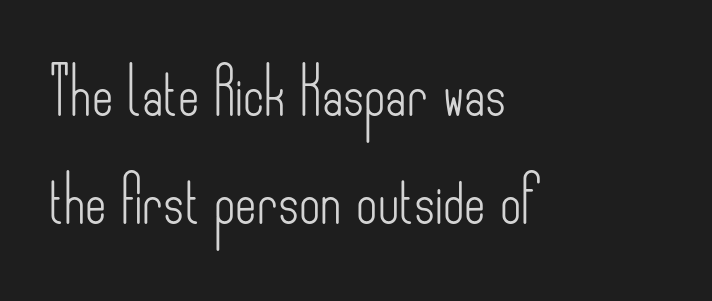
Between one letter and the next there's only the usual sliver of space. Observe the absence of serifs on each vertical stroke in this sample. Notice how the stems are strictly vertical — no italics here. The passage shown stacks its lines with a broad gap. Proportional: the letters do not fall into vertical columns.
